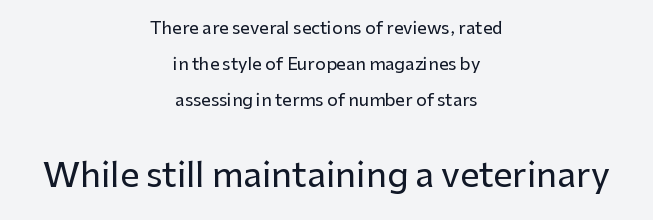
{"serif": "no", "italic": "no", "width": "normal", "stroke_contrast": "low", "x_height": "medium", "monospaced": "no", "underline": "no", "align": "center", "line_spacing": "loose", "line_spacing_ratio": 2.13, "letter_spacing": "normal", "letter_spacing_em": 0.0, "larger_block": "second", "size_ratio": 2.0, "glyph_px": 34}
